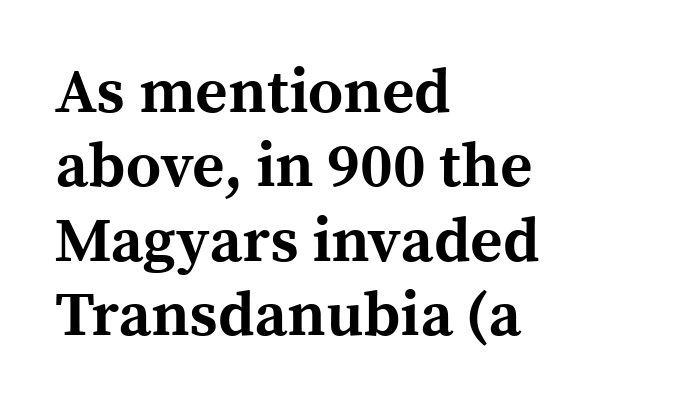
{"serif": "yes", "italic": "no", "bold": "yes", "weight": "bold", "width": "normal", "x_height": "medium", "monospaced": "no", "underline": "no", "align": "left", "line_spacing_ratio": 1.2, "letter_spacing": "normal", "letter_spacing_em": 0.0, "glyph_px": 62}
